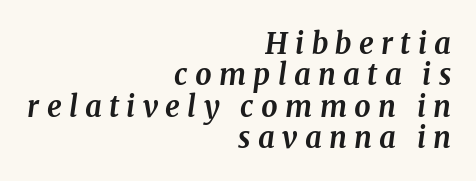
Q: Is the text bold? A: Yes.
Q: Is the text italic (slanted)? A: Yes, it leans right by about 8 degrees.
Q: Is the typeface a serif or a sans-serif typeface? A: Serif.
Q: Is the text underlined? A: No.
Q: How is the paragraph aligned? A: Right-aligned.
Q: Is the spacing between letters normal or unusually wide? A: Unusually wide.
Q: Is the spacing between lines tight, normal or loose? A: Tight.
Q: Width (condensed, normal, or wide)? A: Normal.
Q: Stroke contrast? A: Medium.
Q: x-height? A: Medium.
Q: Monospaced? A: No.
